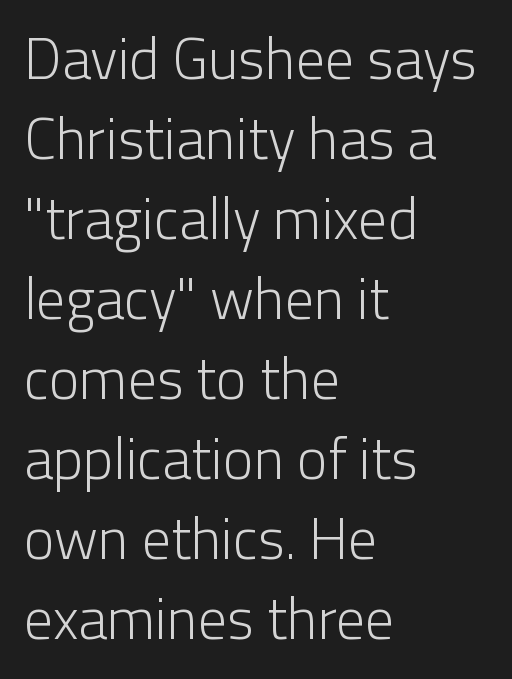
{"serif": "no", "italic": "no", "bold": "no", "weight": "light", "width": "normal", "stroke_contrast": "low", "x_height": "medium", "monospaced": "no", "underline": "no", "align": "left", "line_spacing": "normal", "line_spacing_ratio": 1.38, "letter_spacing": "normal", "letter_spacing_em": 0.0, "glyph_px": 58}
